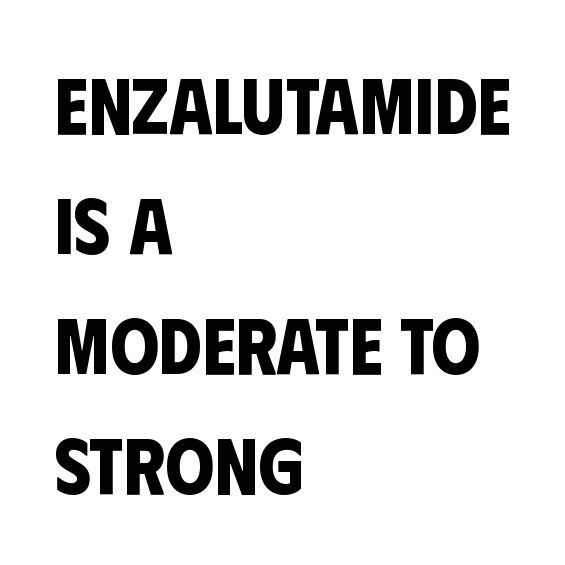
The image shows 78 px bold, condensed sans-serif type; set left-aligned, normal line spacing (1.54x), normal letter spacing, not underlined; low stroke contrast and a large x-height.
